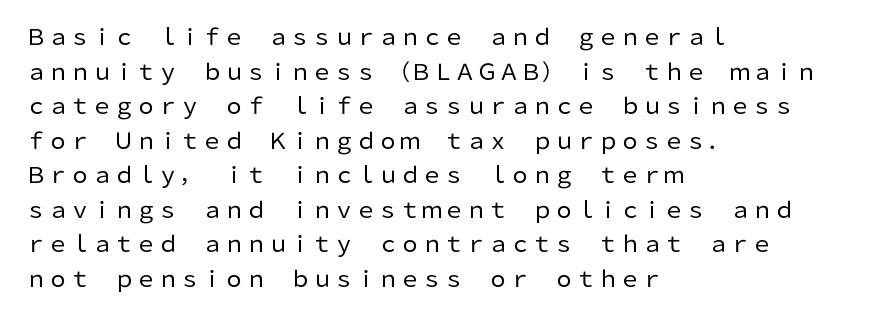
Which margin do the lines hug? The left one — the right edge is uneven. This is roman type, the default non-slanted kind. Summary of vertical rhythm: regular, with standard interline spacing. These glyphs show unthickened strokes, regular width or finer. The rendering keeps characters at their native spacing. The gap between lines stays unmarked.
